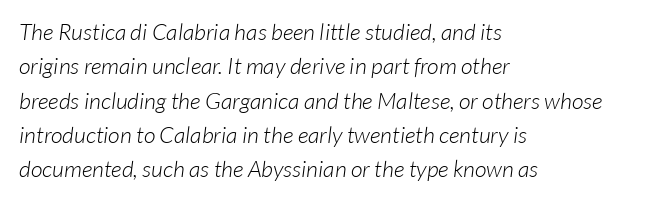
The image shows 23 px text type; set left-aligned, normal line spacing (1.49x), normal letter spacing, not underlined.
